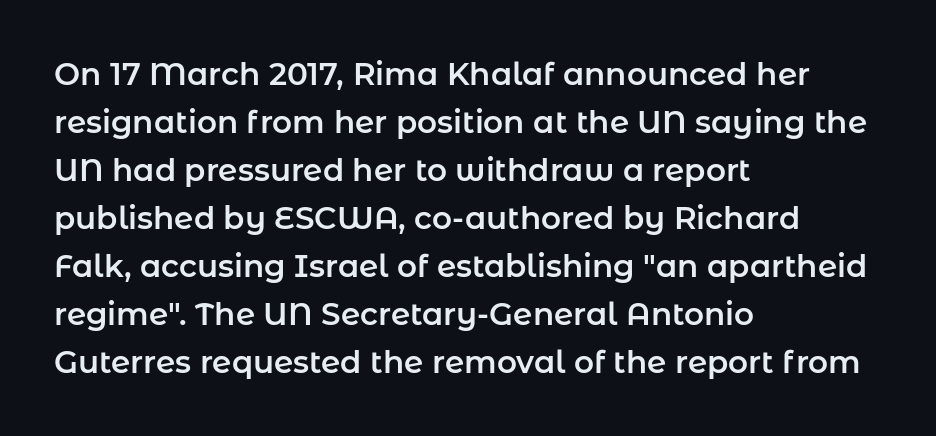
Q: Is the text italic (slanted)? A: No, it is upright.
Q: Is the typeface a serif or a sans-serif typeface? A: Sans-serif.
Q: Is the text underlined? A: No.
Q: How is the paragraph aligned? A: Left-aligned.
Q: Is the spacing between letters normal or unusually wide? A: Normal.
Q: Is the spacing between lines tight, normal or loose? A: Normal.
Q: Width (condensed, normal, or wide)? A: Normal.
Q: Stroke contrast? A: Low.
Q: x-height? A: Medium.
Q: Monospaced? A: No.
